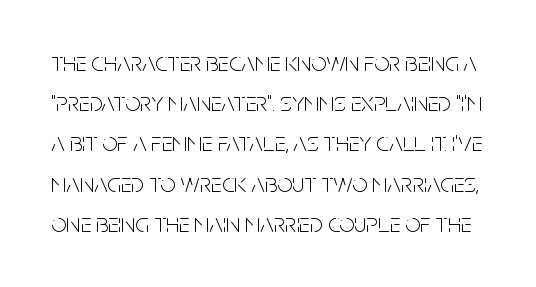
The image shows 27 px text type, upright; set normal line spacing (1.49x), normal letter spacing, not underlined.
